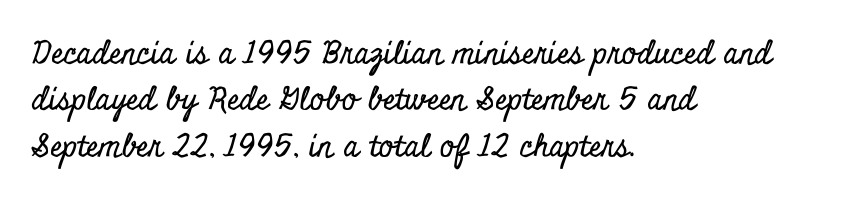
Q: Is the text italic (slanted)? A: Yes.
Q: Is the typeface a serif or a sans-serif typeface? A: Serif.
Q: Is the text underlined? A: No.
Q: How is the paragraph aligned? A: Left-aligned.
Q: Is the spacing between letters normal or unusually wide? A: Normal.
Q: Is the spacing between lines tight, normal or loose? A: Normal.
Q: Width (condensed, normal, or wide)? A: Condensed.
Q: Stroke contrast? A: Low.
Q: x-height? A: Small.
Q: Monospaced? A: No.
